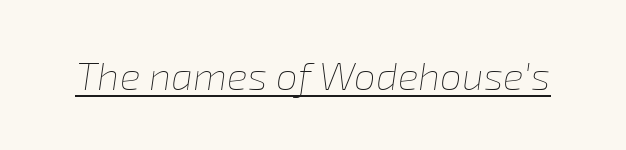
The face used here is proportionally spaced, like ordinary book or web type. Compared with typical body copy, the letter spacing here is the same. Designer's note — italics engaged. The face used here appears with an underline applied. The font is comparable to plain body text, perhaps lighter.
